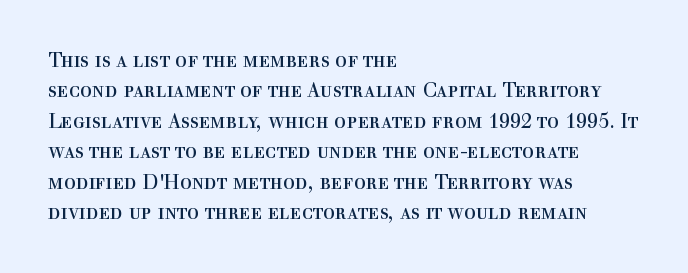
Q: Is the text bold? A: No.
Q: Is the text italic (slanted)? A: No, it is upright.
Q: Is the text underlined? A: No.
Q: How is the paragraph aligned? A: Left-aligned.
Q: Is the spacing between letters normal or unusually wide? A: Normal.
Q: Is the spacing between lines tight, normal or loose? A: Normal.
